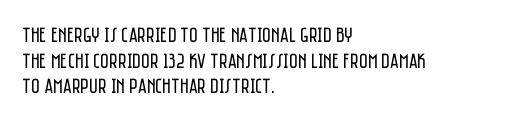
Does extra space separate the letters? No, they use regular spacing. The passage is arranged the way most books set body copy — flush left. The area under the type is left untouched. The face looks like a standard text weight, possibly lighter. Notice how the stems are strictly vertical — no italics here.
